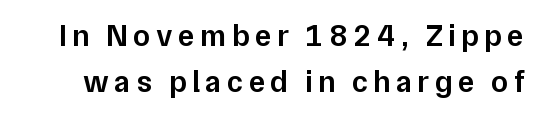
Unlike italic type, these characters show no tilt at all. Successive baselines arrive at the customary interval. Is this a fixed-width face? No — the glyphs have proportional, varying widths. The space directly below the letters is spotless.
